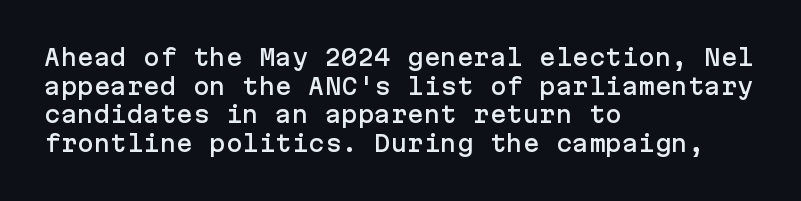
A normal amount of white space separates one row of letters from the next. Unmarked baselines from the first word to the last. These lines were composed using upright roman letters. Compared with typical body copy, the letter spacing here is the same. Line beginnings align vertically; line endings do not.
